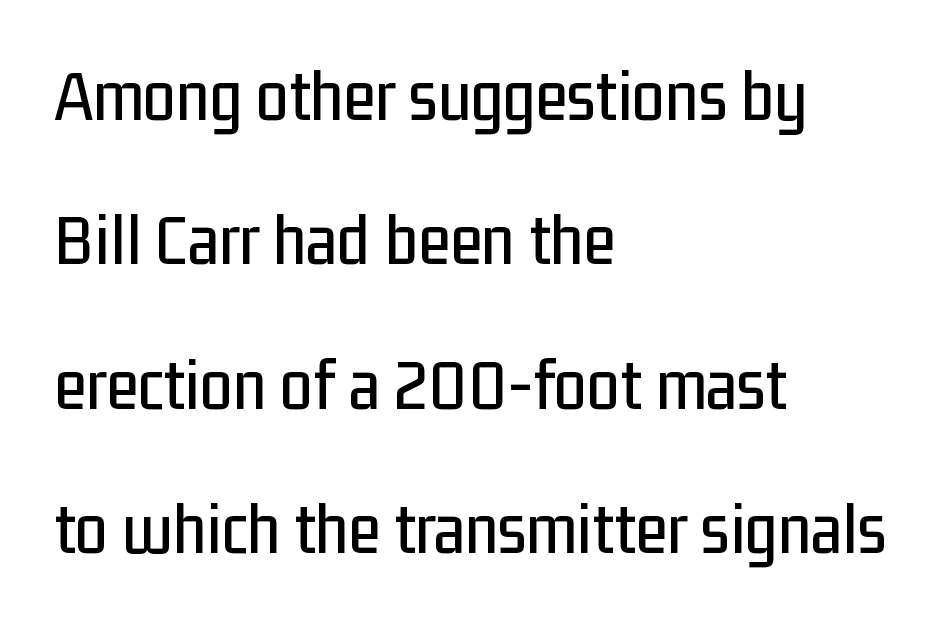
Each line starts at the same left margin while the right side varies. Proportional: the letters do not fall into vertical columns. The lettering stays uniformly vertical, giving the passage a roman look. Has an underline been added? It has not.
